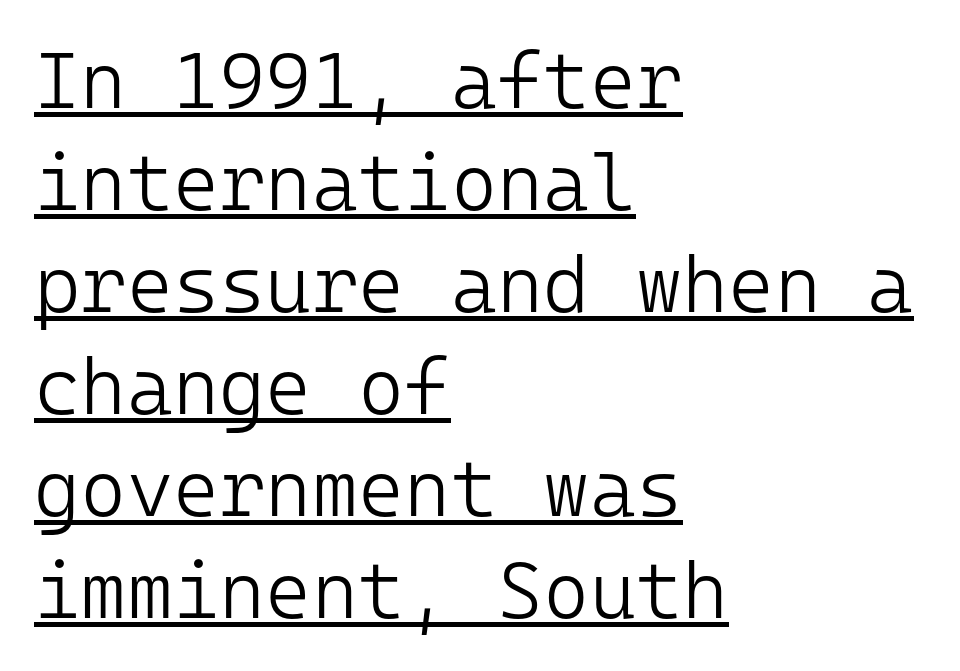
Monospaced: the letters line up in strict vertical columns. The axis of the letterforms is exactly vertical. Default kerning and tracking; the words read as compact shapes. Reading down the block, your eye returns to a fixed left position each line.
